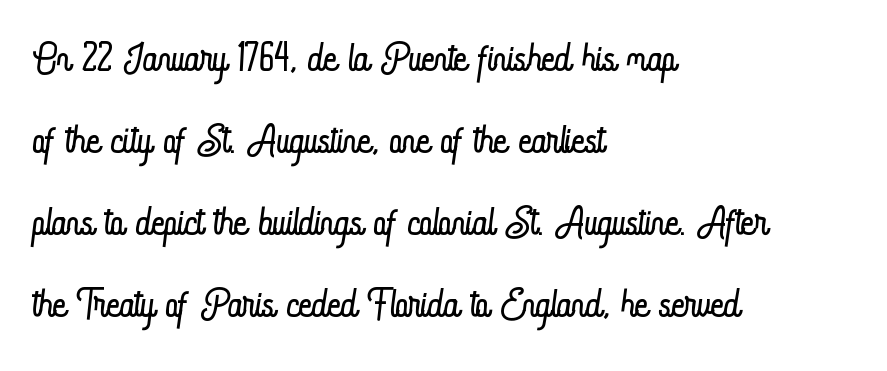
The image shows 57 px light, condensed type; set left-aligned, normal line spacing (1.44x), normal letter spacing, not underlined; low stroke contrast and a small x-height.
